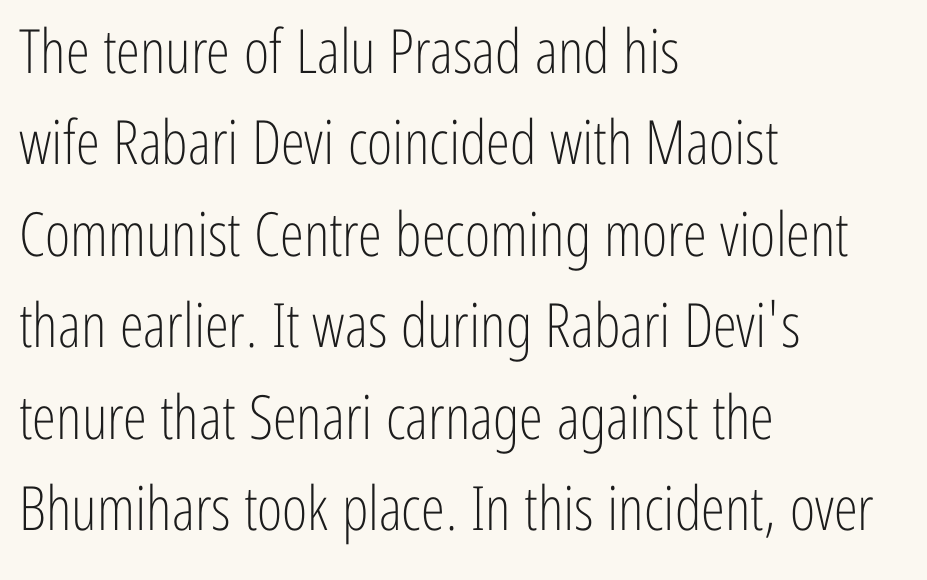
{"serif": "no", "italic": "no", "bold": "no", "weight": "light", "width": "condensed", "stroke_contrast": "low", "x_height": "medium", "monospaced": "no", "underline": "no", "align": "left", "line_spacing": "normal", "line_spacing_ratio": 1.5, "letter_spacing": "normal", "letter_spacing_em": 0.0, "glyph_px": 61}
